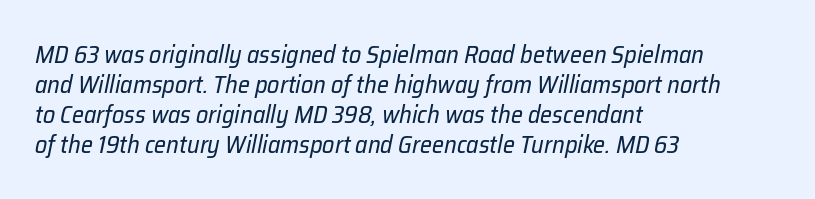
Q: Is the text bold? A: No.
Q: Is the text italic (slanted)? A: Yes, it leans right by about 12 degrees.
Q: Is the text underlined? A: No.
Q: How is the paragraph aligned? A: Left-aligned.
Q: Is the spacing between letters normal or unusually wide? A: Normal.
Q: Is the spacing between lines tight, normal or loose? A: Normal.
